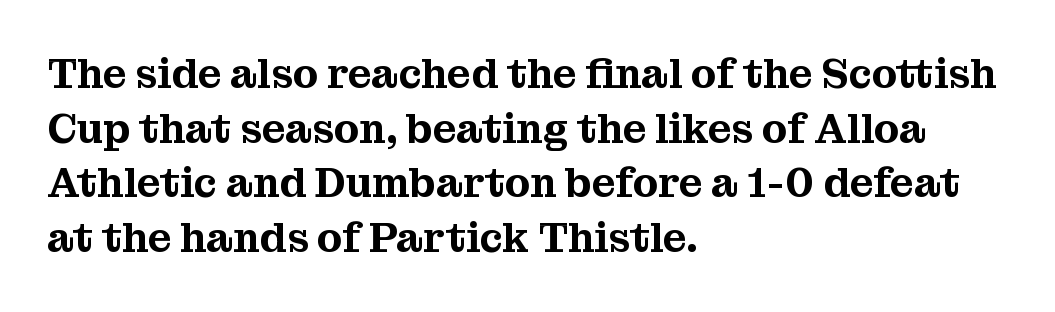
{"serif": "yes", "italic": "no", "width": "normal", "stroke_contrast": "medium", "x_height": "medium", "monospaced": "no", "underline": "no", "align": "left", "line_spacing": "normal", "line_spacing_ratio": 1.33, "letter_spacing": "normal", "letter_spacing_em": 0.0, "glyph_px": 41}
